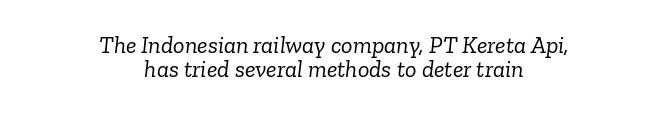
Inter-character spacing is left at the font's built-in metrics. These lines stack symmetrically, like a column narrowing and widening about its center. Descender tails drop into unmarked territory. This sample trades vertical openness for compactness between lines.
